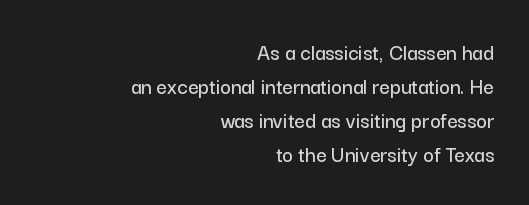
The image shows 23 px text type, upright; set right-aligned, normal line spacing (1.48x), normal letter spacing, not underlined.
